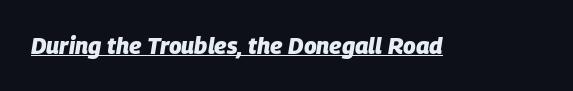
The image shows 23 px bold type, italic (leaning right); set normal letter spacing, underlined.
